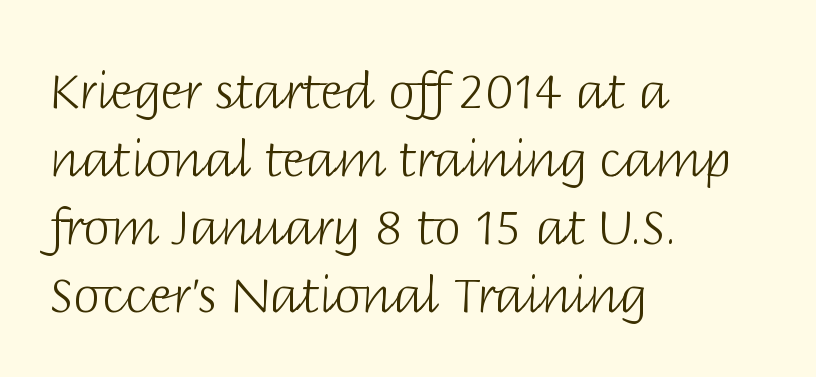
{"serif": "no", "italic": "no", "bold": "no", "weight": "light", "width": "normal", "stroke_contrast": "low", "x_height": "large", "monospaced": "no", "underline": "no", "align": "left", "line_spacing": "normal", "line_spacing_ratio": 1.39, "letter_spacing": "normal", "letter_spacing_em": 0.0, "glyph_px": 49}
